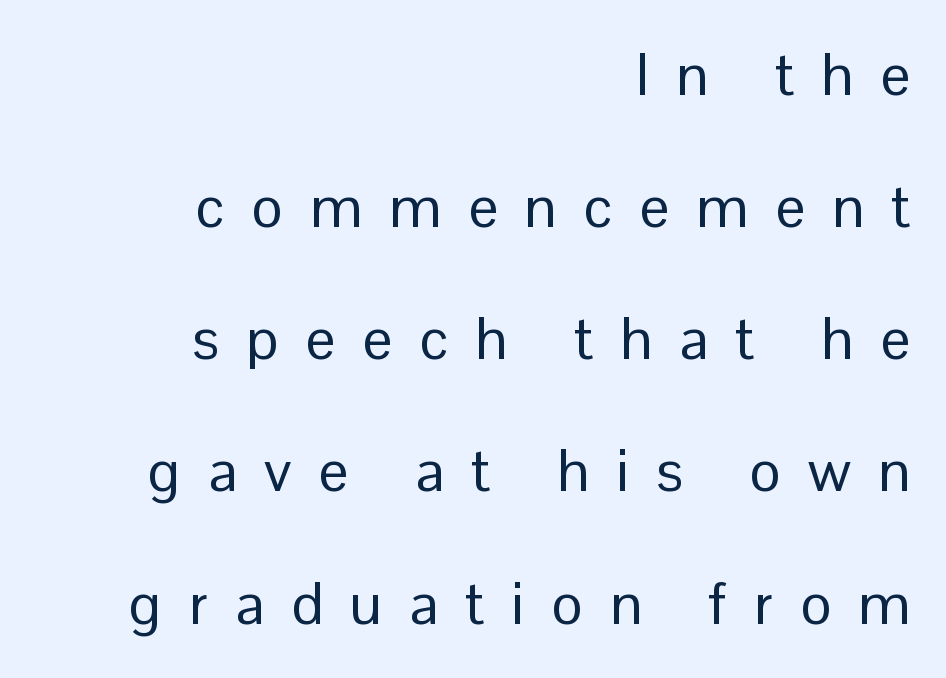
Q: Is the text bold? A: No.
Q: Is the text italic (slanted)? A: No, it is upright.
Q: Is the typeface a serif or a sans-serif typeface? A: Sans-serif.
Q: Is the text underlined? A: No.
Q: How is the paragraph aligned? A: Right-aligned.
Q: Is the spacing between letters normal or unusually wide? A: Unusually wide.
Q: Is the spacing between lines tight, normal or loose? A: Loose.
Q: Width (condensed, normal, or wide)? A: Normal.
Q: Stroke contrast? A: Low.
Q: x-height? A: Medium.
Q: Monospaced? A: No.
